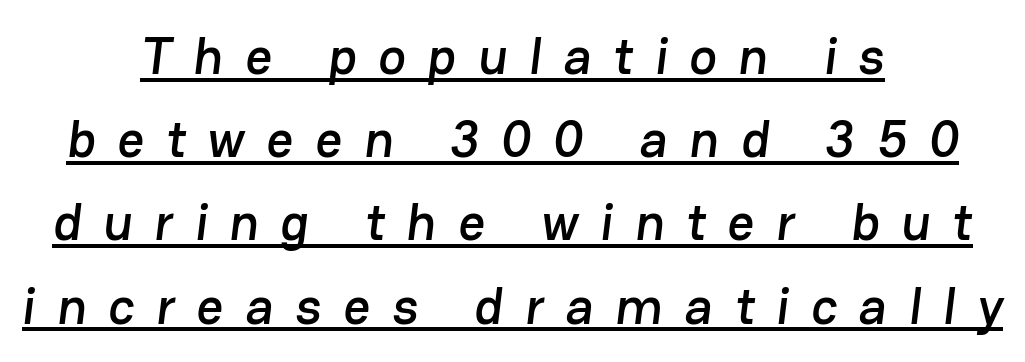
The image shows 52 px sans-serif type; set centered, normal line spacing (1.6x), unusually wide letter spacing (+0.42 em), underlined; low stroke contrast and a medium x-height.
